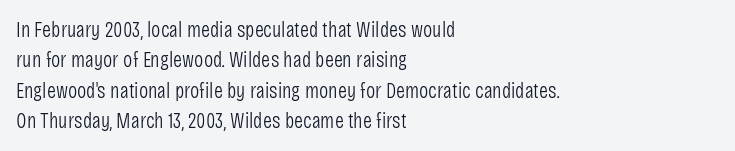
Q: Is the text bold? A: No.
Q: Is the text italic (slanted)? A: No, it is upright.
Q: Is the text underlined? A: No.
Q: How is the paragraph aligned? A: Left-aligned.
Q: Is the spacing between letters normal or unusually wide? A: Normal.
Q: Is the spacing between lines tight, normal or loose? A: Normal.
